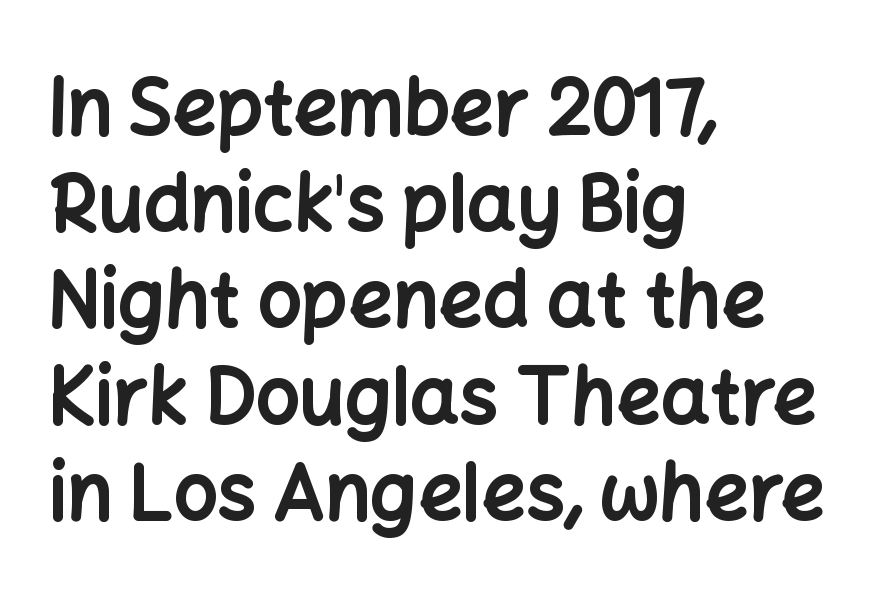
The image shows 77 px bold sans-serif type, upright; set left-aligned, normal line spacing (1.25x), normal letter spacing, not underlined; low stroke contrast and a medium x-height.
